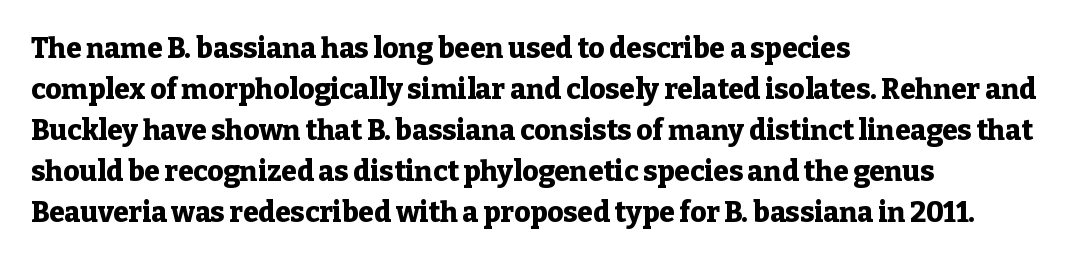
The image shows 28 px heavy serif type, upright; set left-aligned, normal line spacing (1.46x), normal letter spacing, not underlined; low stroke contrast and a medium x-height.
